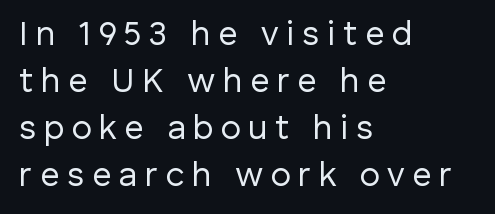
The image shows 34 px regular-weight sans-serif type, upright; set left-aligned, normal line spacing (1.38x), unusually wide letter spacing (+0.22 em), not underlined; low stroke contrast and a medium x-height.
